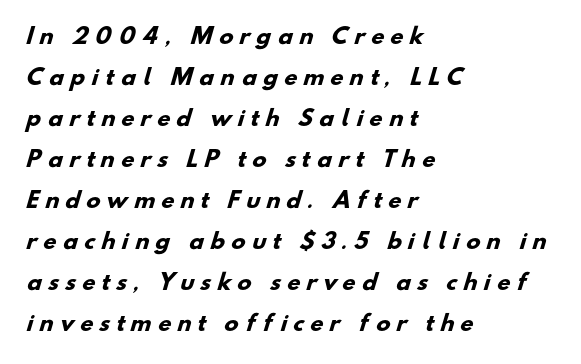
The image shows 21 px bold type; set left-aligned, loose line spacing (1.95x), unusually wide letter spacing (+0.31 em), not underlined.
